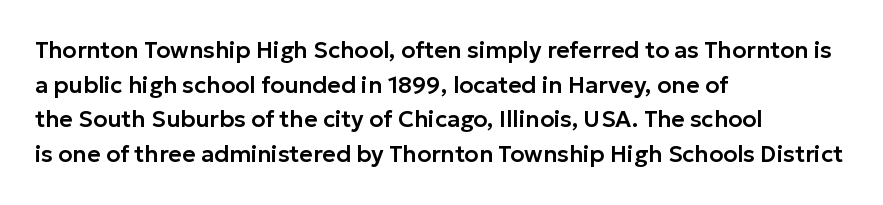
Q: Is the text italic (slanted)? A: No, it is upright.
Q: Is the text underlined? A: No.
Q: How is the paragraph aligned? A: Left-aligned.
Q: Is the spacing between letters normal or unusually wide? A: Normal.
Q: Is the spacing between lines tight, normal or loose? A: Normal.
